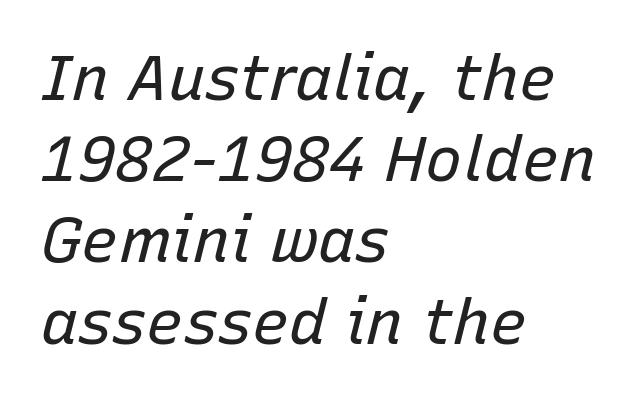
{"italic": "yes", "lean": "right", "slant_degrees": 15, "bold": "no", "weight": "regular", "width": "normal", "stroke_contrast": "low", "x_height": "medium", "monospaced": "no", "underline": "no", "align": "left", "line_spacing": "normal", "line_spacing_ratio": 1.31, "letter_spacing": "normal", "letter_spacing_em": 0.0, "glyph_px": 62}
